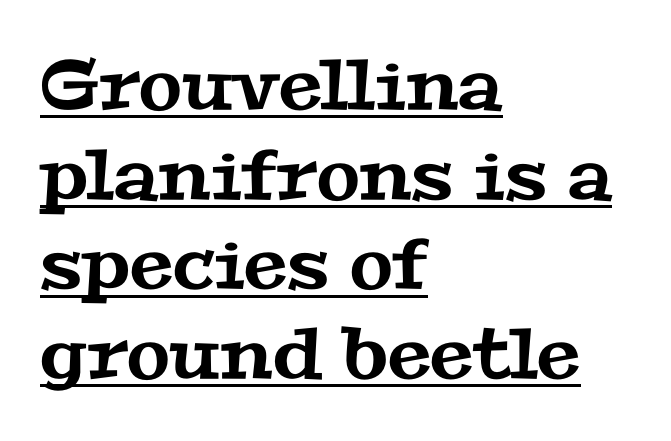
Q: Is the typeface a serif or a sans-serif typeface? A: Serif.
Q: Is the text underlined? A: Yes.
Q: How is the paragraph aligned? A: Left-aligned.
Q: Is the spacing between letters normal or unusually wide? A: Normal.
Q: Is the spacing between lines tight, normal or loose? A: Normal.
Q: Width (condensed, normal, or wide)? A: Wide.
Q: Stroke contrast? A: Medium.
Q: x-height? A: Medium.
Q: Monospaced? A: No.
